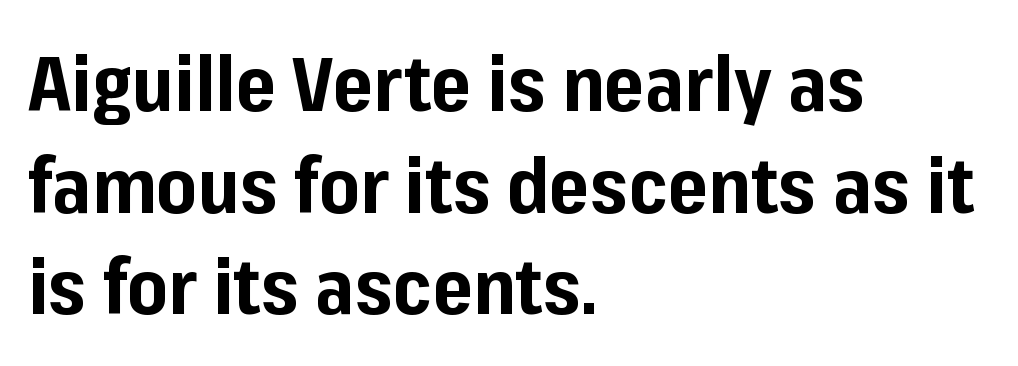
{"serif": "no", "italic": "no", "bold": "yes", "weight": "bold", "width": "normal", "stroke_contrast": "low", "x_height": "medium", "monospaced": "no", "underline": "no", "align": "left", "line_spacing": "normal", "line_spacing_ratio": 1.32, "letter_spacing": "normal", "letter_spacing_em": 0.0, "glyph_px": 77}
